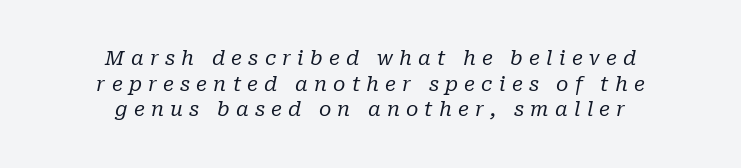
Q: Is the text bold? A: No.
Q: Is the text italic (slanted)? A: Yes, it leans right by about 10 degrees.
Q: Is the text underlined? A: No.
Q: How is the paragraph aligned? A: Centered.
Q: Is the spacing between letters normal or unusually wide? A: Unusually wide.
Q: Is the spacing between lines tight, normal or loose? A: Normal.
